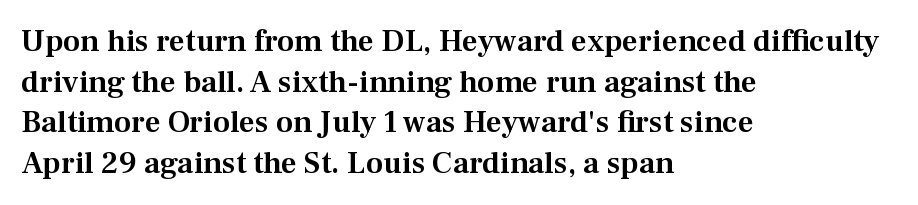
The designer went with a serif here, giving each stem small feet. You could not count columns in this text — the font is proportionally spaced. The vertical gap from one line to the next is medium. The passage shown has conventional tracking throughout.
